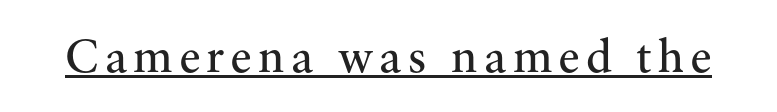
{"serif": "yes", "italic": "no", "bold": "no", "weight": "regular", "width": "normal", "stroke_contrast": "medium", "x_height": "small", "monospaced": "no", "underline": "yes", "glyph_px": 48}
